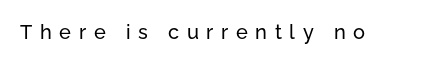
{"italic": "no", "underline": "no", "letter_spacing": "wide", "letter_spacing_em": 0.38, "glyph_px": 20}
